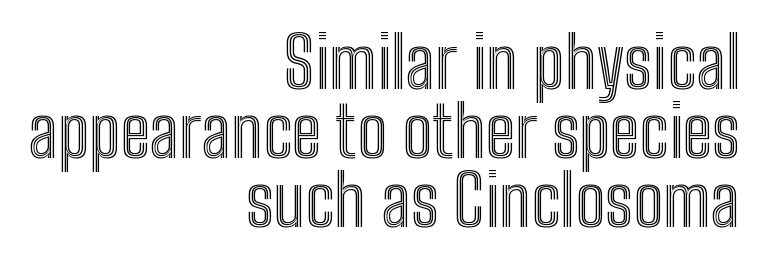
The image shows 71 px condensed type, upright; set right-aligned, tight line spacing (0.97x), normal letter spacing, not underlined; a medium x-height.
